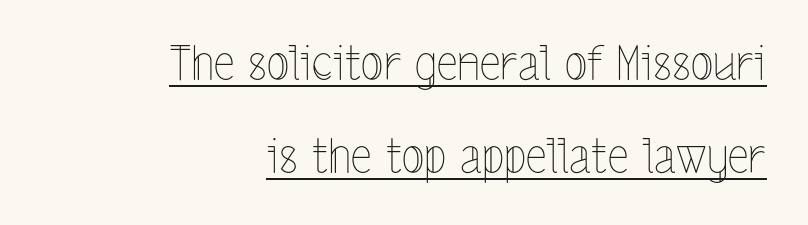
The image shows 47 px thin, condensed type, upright; set right-aligned, loose line spacing (1.97x), normal letter spacing, underlined; a medium x-height.
